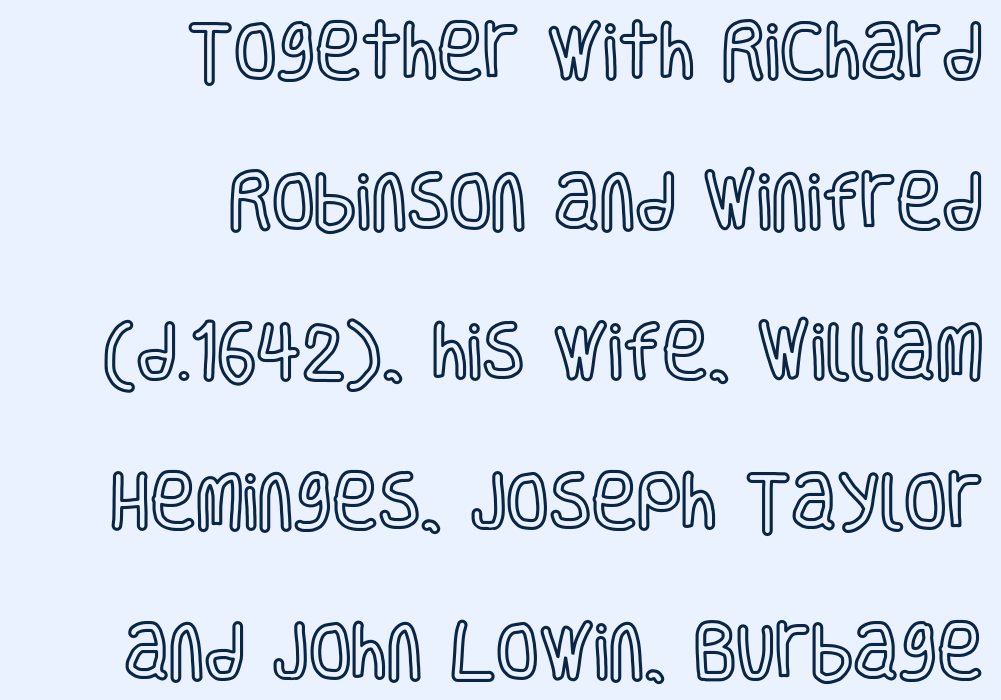
Q: Is the text italic (slanted)? A: No, it is upright.
Q: Is the text underlined? A: No.
Q: How is the paragraph aligned? A: Right-aligned.
Q: Is the spacing between letters normal or unusually wide? A: Normal.
Q: Is the spacing between lines tight, normal or loose? A: Loose.
Q: Width (condensed, normal, or wide)? A: Condensed.
Q: x-height? A: Large.
Q: Monospaced? A: No.
